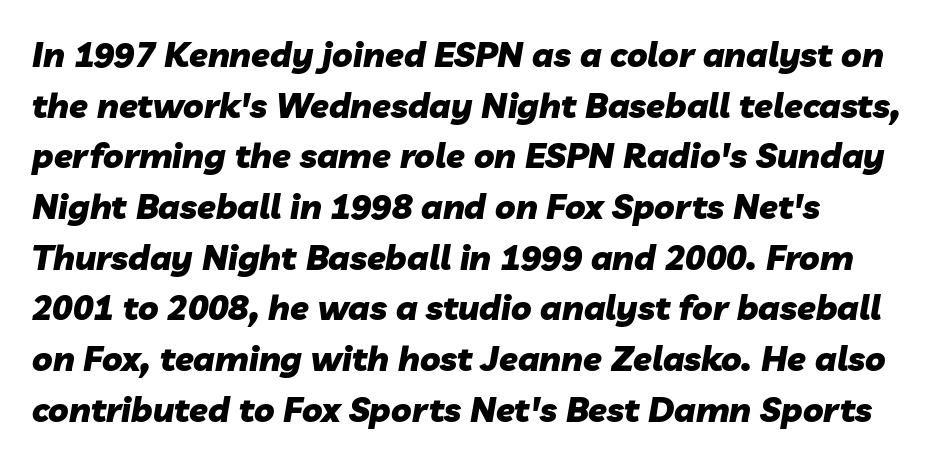
{"italic": "yes", "lean": "right", "slant_degrees": 10, "bold": "yes", "weight": "heavy", "width": "normal", "stroke_contrast": "low", "x_height": "medium", "monospaced": "no", "underline": "no", "align": "left", "line_spacing": "normal", "line_spacing_ratio": 1.49, "letter_spacing": "normal", "letter_spacing_em": 0.0, "glyph_px": 34}
